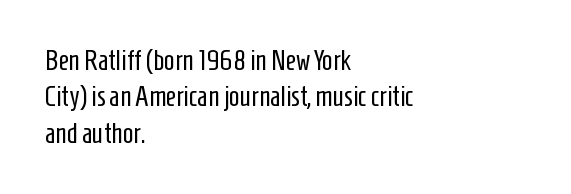
{"serif": "no", "italic": "no", "bold": "no", "weight": "regular", "width": "condensed", "stroke_contrast": "low", "x_height": "medium", "monospaced": "no", "underline": "no", "align": "left", "line_spacing": "normal", "line_spacing_ratio": 1.3, "letter_spacing": "normal", "letter_spacing_em": 0.0, "glyph_px": 28}
